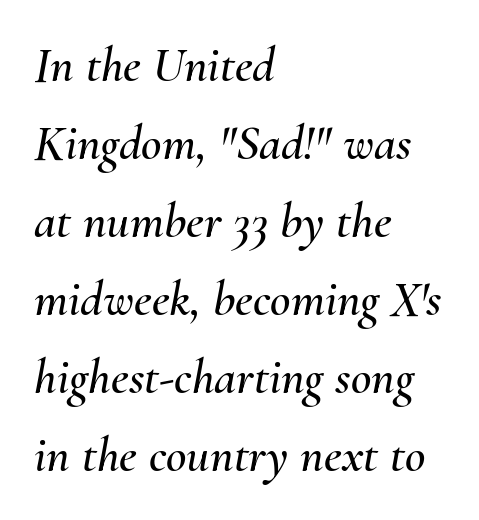
{"italic": "yes", "lean": "right", "slant_degrees": 10, "width": "normal", "stroke_contrast": "medium", "x_height": "small", "monospaced": "no", "underline": "no", "align": "left", "line_spacing": "normal", "line_spacing_ratio": 1.56, "letter_spacing": "normal", "letter_spacing_em": 0.0, "glyph_px": 50}
